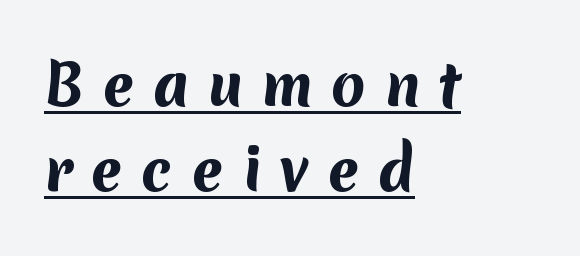
{"serif": "no", "bold": "yes", "weight": "bold", "width": "normal", "stroke_contrast": "medium", "x_height": "medium", "monospaced": "no", "underline": "yes", "align": "left", "line_spacing": "normal", "line_spacing_ratio": 1.52, "letter_spacing": "wide", "letter_spacing_em": 0.32, "glyph_px": 56}
